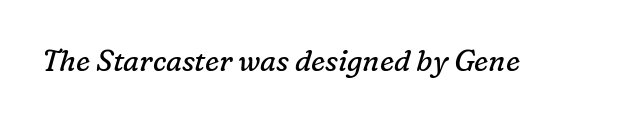
Unbolded letterforms with no extra heft. Spacing verdict: proportional, widths tailored to each character. The space directly below the letters is spotless. Is this a sans? No — the strokes have serifs.
